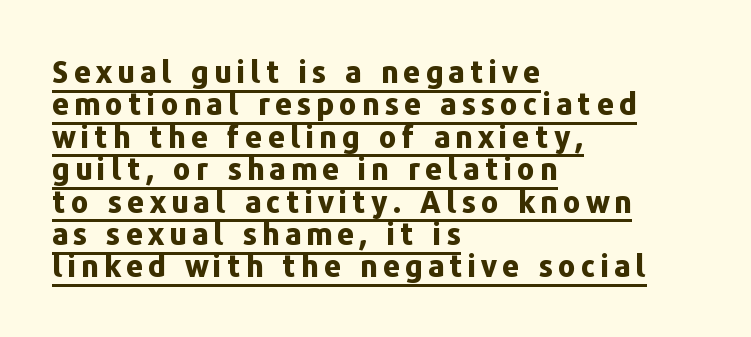
The image shows 30 px bold sans-serif type, upright; set left-aligned, tight line spacing (1.08x), underlined; low stroke contrast and a medium x-height.
